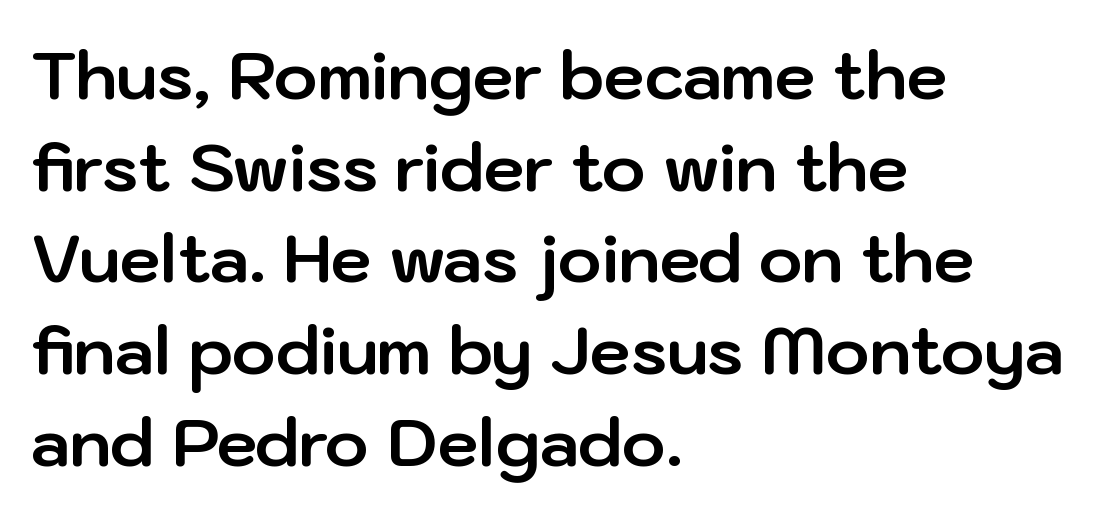
{"serif": "no", "italic": "no", "bold": "yes", "weight": "bold", "width": "normal", "stroke_contrast": "low", "x_height": "medium", "monospaced": "no", "underline": "no", "align": "left", "line_spacing": "normal", "line_spacing_ratio": 1.39, "letter_spacing": "normal", "letter_spacing_em": 0.0, "glyph_px": 66}
